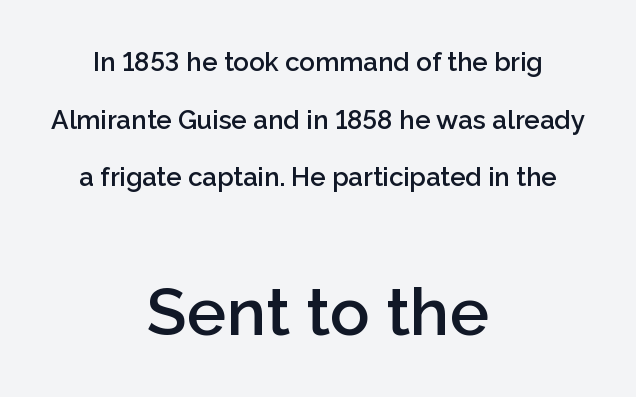
{"serif": "no", "italic": "no", "bold": "semi", "weight": "semibold", "width": "normal", "stroke_contrast": "low", "x_height": "medium", "monospaced": "no", "underline": "no", "align": "center", "line_spacing": "loose", "line_spacing_ratio": 2.22, "letter_spacing": "normal", "letter_spacing_em": 0.0, "larger_block": "second", "size_ratio": 2.54, "glyph_px": 66}
